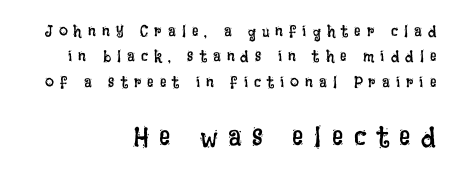
{"italic": "no", "bold": "no", "weight": "regular", "width": "condensed", "stroke_contrast": "low", "x_height": "large", "monospaced": "no", "underline": "no", "align": "right", "line_spacing": "normal", "line_spacing_ratio": 1.58, "letter_spacing": "wide", "letter_spacing_em": 0.38, "larger_block": "second", "size_ratio": 1.75, "glyph_px": 28}
